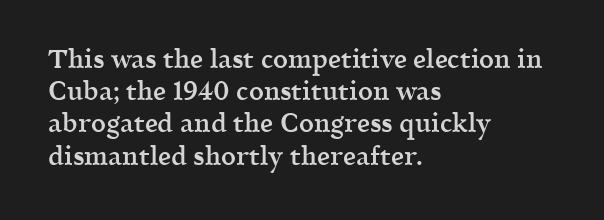
Q: Is the text bold? A: Semi-bold.
Q: Is the text italic (slanted)? A: No, it is upright.
Q: Is the text underlined? A: No.
Q: How is the paragraph aligned? A: Left-aligned.
Q: Is the spacing between letters normal or unusually wide? A: Normal.
